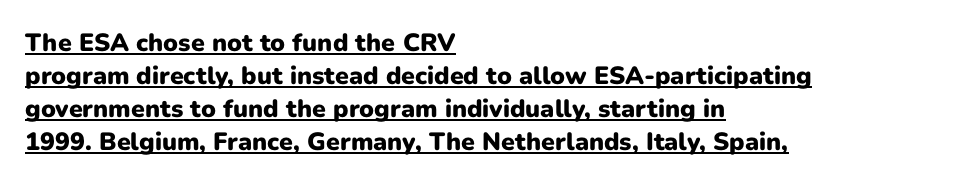
You'd pick this weight for a headline — it's a proper bold. Has an underline been added? It has. The designer left line spacing at the default. The passage is arranged the way most books set body copy — flush left. The rendering keeps characters at their native spacing.
